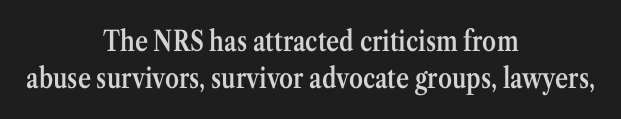
The image shows 28 px semibold, condensed serif type, upright; set centered, normal line spacing (1.32x), normal letter spacing, not underlined; medium stroke contrast and a medium x-height.
